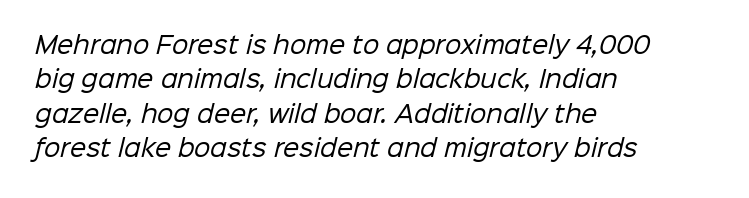
On a weight scale, this lands at 450 or below. Tracking here is standard; glyphs follow each other at the usual distance. Anything drawn beneath the words? Only blank space. Notice how the passage keeps a crisp vertical edge on the left only. The line-height multiplier appears to be the usual default.
